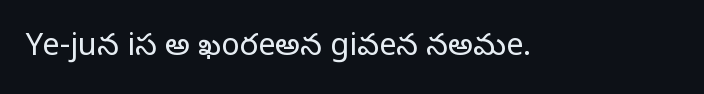
{"serif": "no", "italic": "no", "bold": "no", "weight": "light", "width": "normal", "stroke_contrast": "low", "x_height": "medium", "monospaced": "no", "underline": "no", "letter_spacing": "normal", "letter_spacing_em": 0.0, "glyph_px": 31}
